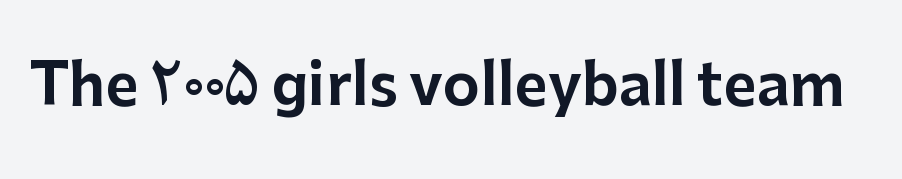
Q: Is the text italic (slanted)? A: No, it is upright.
Q: Is the typeface a serif or a sans-serif typeface? A: Sans-serif.
Q: Is the text underlined? A: No.
Q: Is the spacing between letters normal or unusually wide? A: Normal.
Q: Width (condensed, normal, or wide)? A: Normal.
Q: Stroke contrast? A: Low.
Q: x-height? A: Medium.
Q: Monospaced? A: No.
